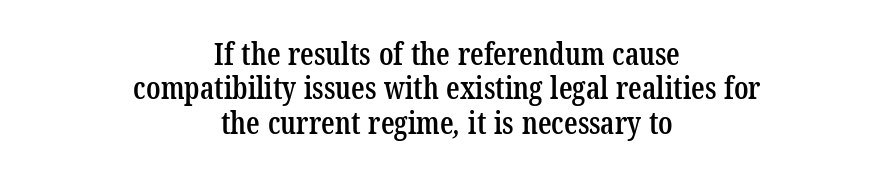
Q: Is the text bold? A: Semi-bold.
Q: Is the typeface a serif or a sans-serif typeface? A: Serif.
Q: Is the text underlined? A: No.
Q: How is the paragraph aligned? A: Centered.
Q: Is the spacing between letters normal or unusually wide? A: Normal.
Q: Is the spacing between lines tight, normal or loose? A: Tight.
Q: Width (condensed, normal, or wide)? A: Condensed.
Q: Stroke contrast? A: Low.
Q: x-height? A: Medium.
Q: Monospaced? A: No.
